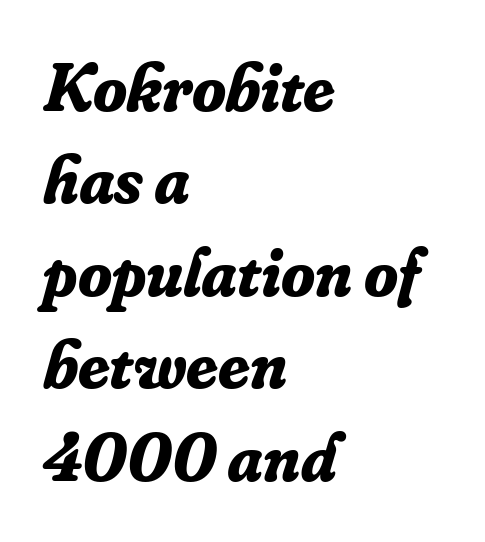
{"serif": "yes", "italic": "yes", "lean": "right", "slant_degrees": 16, "bold": "yes", "weight": "bold", "width": "normal", "stroke_contrast": "low", "x_height": "small", "monospaced": "no", "underline": "no", "align": "left", "line_spacing": "normal", "line_spacing_ratio": 1.34, "letter_spacing": "normal", "letter_spacing_em": 0.0, "glyph_px": 69}
